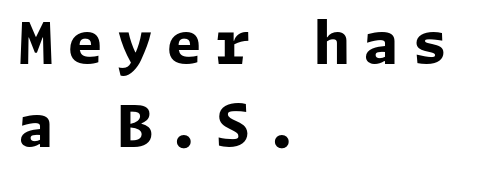
{"serif": "no", "italic": "no", "bold": "yes", "weight": "bold", "width": "normal", "stroke_contrast": "low", "x_height": "medium", "underline": "no", "align": "left", "line_spacing": "normal", "line_spacing_ratio": 1.43, "letter_spacing": "wide", "letter_spacing_em": 0.23, "glyph_px": 58}
